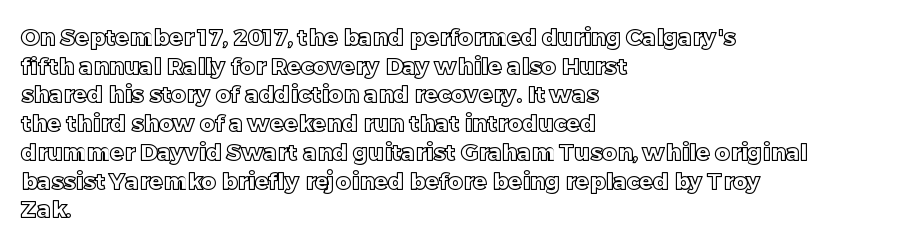
Quick note: not italic, upright. The letters sit at their default tracking, neither squeezed nor spread. The space between consecutive lines is moderate. This sample is left-justified, so line endings fall wherever the words run out. The string is rendered with underlining switched off.
